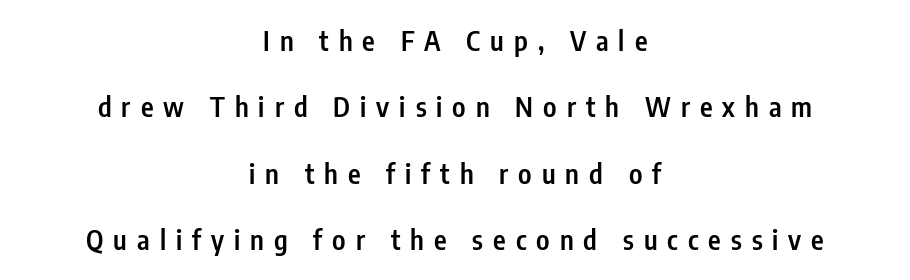
The image shows 27 px text type, upright; set centered, loose line spacing (2.46x), unusually wide letter spacing (+0.37 em), not underlined.
